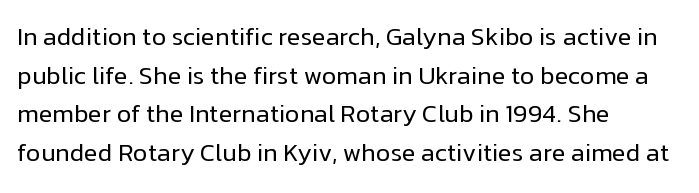
Q: Is the text bold? A: No.
Q: Is the text italic (slanted)? A: No, it is upright.
Q: Is the text underlined? A: No.
Q: How is the paragraph aligned? A: Left-aligned.
Q: Is the spacing between letters normal or unusually wide? A: Normal.
Q: Is the spacing between lines tight, normal or loose? A: Normal.
